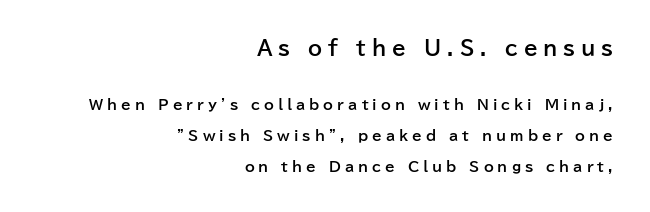
The image shows 20 px bold type, upright; set right-aligned, loose line spacing (2.21x), unusually wide letter spacing (+0.29 em), not underlined; the first (top) block is 1.43x larger.
